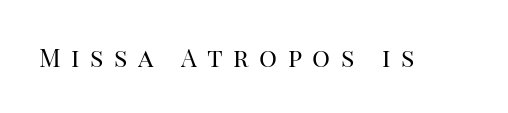
Q: Is the text bold? A: No.
Q: Is the text italic (slanted)? A: No, it is upright.
Q: Is the text underlined? A: No.
Q: Is the spacing between letters normal or unusually wide? A: Unusually wide.
